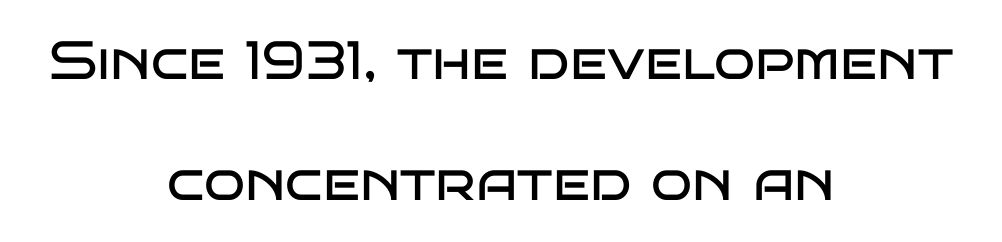
Q: Is the text bold? A: No.
Q: Is the text italic (slanted)? A: No, it is upright.
Q: Is the typeface a serif or a sans-serif typeface? A: Sans-serif.
Q: Is the text underlined? A: No.
Q: How is the paragraph aligned? A: Centered.
Q: Is the spacing between letters normal or unusually wide? A: Normal.
Q: Is the spacing between lines tight, normal or loose? A: Loose.
Q: Width (condensed, normal, or wide)? A: Wide.
Q: Stroke contrast? A: Low.
Q: x-height? A: Large.
Q: Monospaced? A: No.
